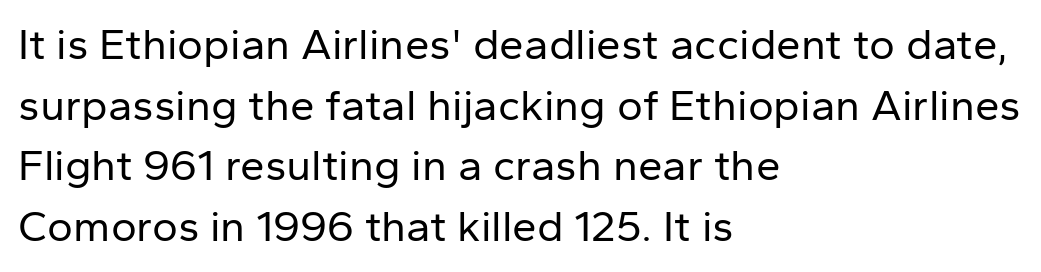
Weight: in the light-to-regular range. To sum up the face: it is a sans, with no serifs. This sample is left-justified, so line endings fall wherever the words run out. Letters rest on an invisible, unmarked baseline.
